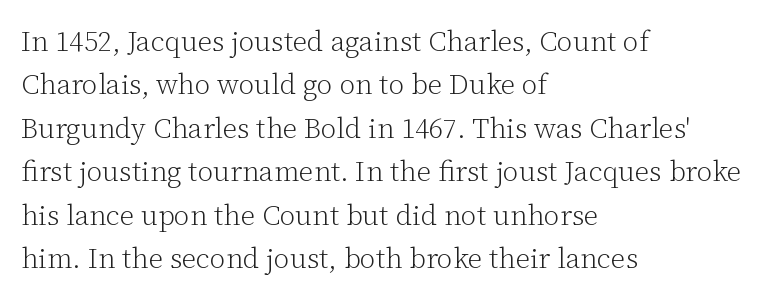
The image shows 28 px light serif type, upright; set left-aligned, normal line spacing (1.55x), normal letter spacing, not underlined; low stroke contrast and a medium x-height.
